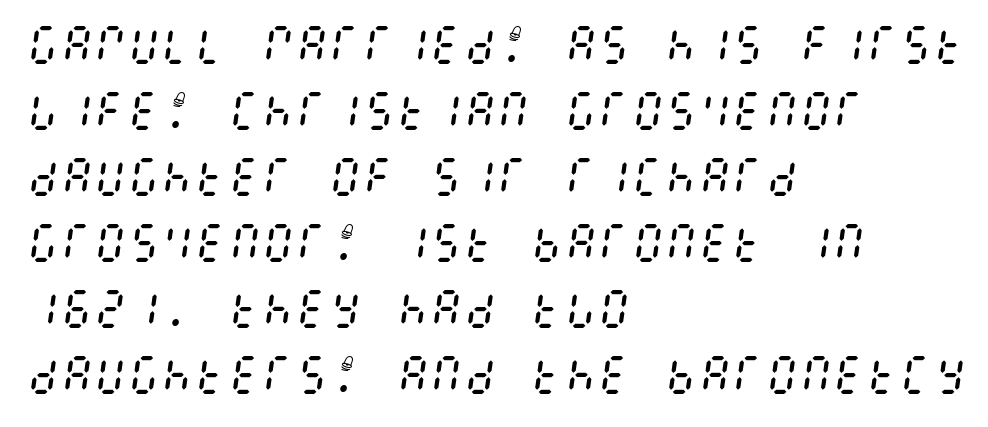
The image shows 42 px regular-weight, condensed type, italic (leaning right); set left-aligned, normal line spacing (1.57x), normal letter spacing, not underlined; medium stroke contrast and a large x-height.
